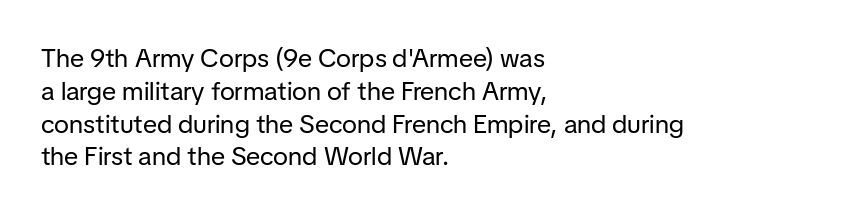
Check the space under the baseline: it is left empty. Posture: upright roman. Is the type heavy? It reads as light-to-regular instead. One-word summary of the alignment: left. The line-height multiplier appears to be the usual default.
